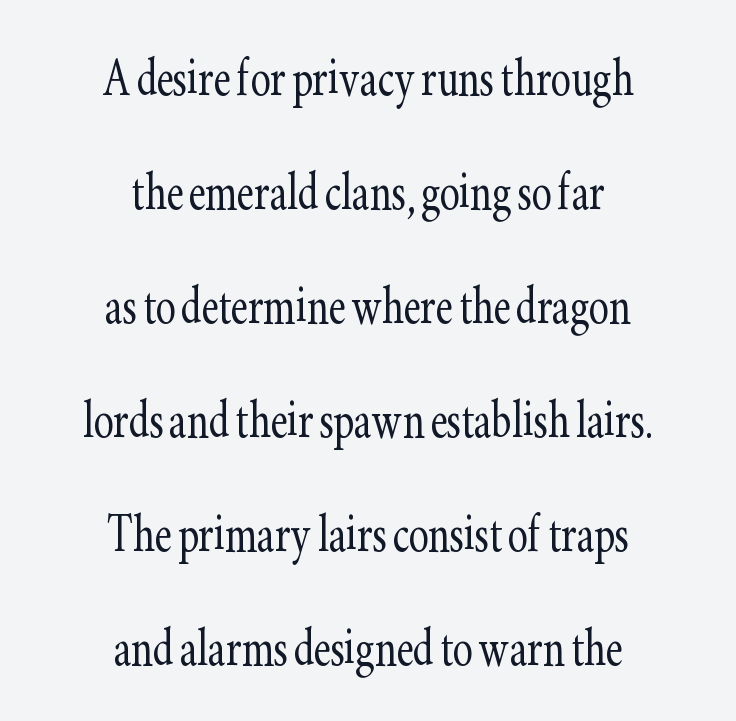
The image shows 60 px light, condensed serif type, upright; set centered, loose line spacing (1.9x), normal letter spacing, not underlined; low stroke contrast and a small x-height.
